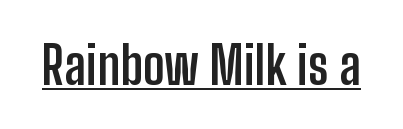
The image shows 53 px semibold, condensed sans-serif type, upright; set normal letter spacing, underlined; low stroke contrast and a medium x-height.
